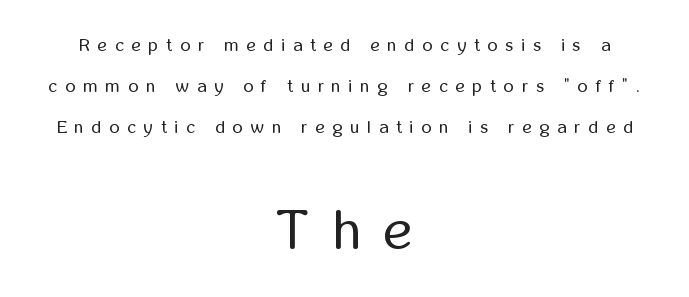
The image shows 55 px regular-weight, condensed sans-serif type, upright; set centered, loose line spacing (2.28x), unusually wide letter spacing (+0.44 em), not underlined; the second (bottom) block is 3.06x larger; low stroke contrast and a medium x-height.
